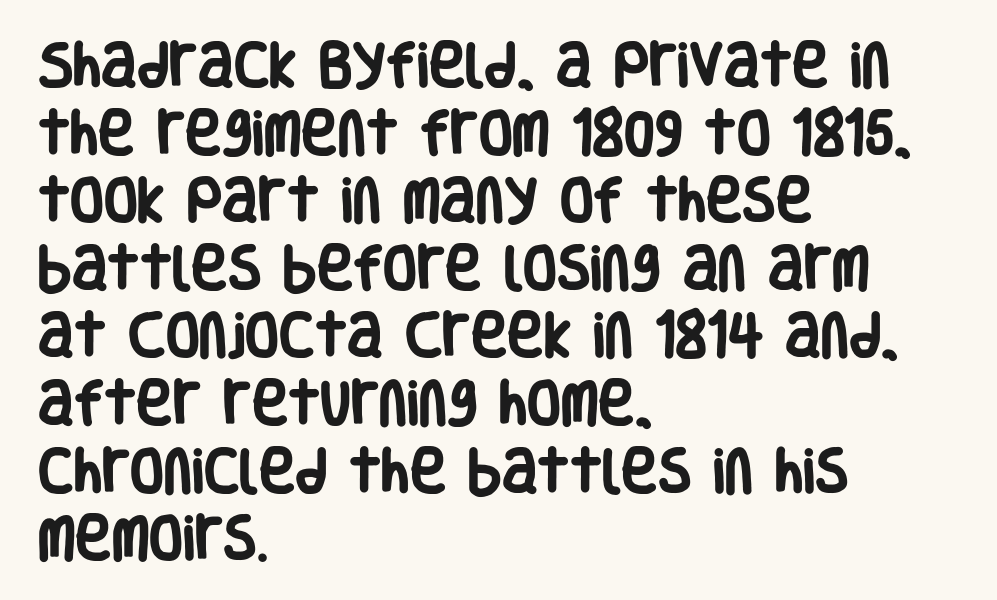
These lines are set flush left with a ragged right edge. Type without underlining. Stroke terminals: plain, sans-serif. Is this a fixed-width face? No — the glyphs have proportional, varying widths. Interline gaps are of average width in this sample.
